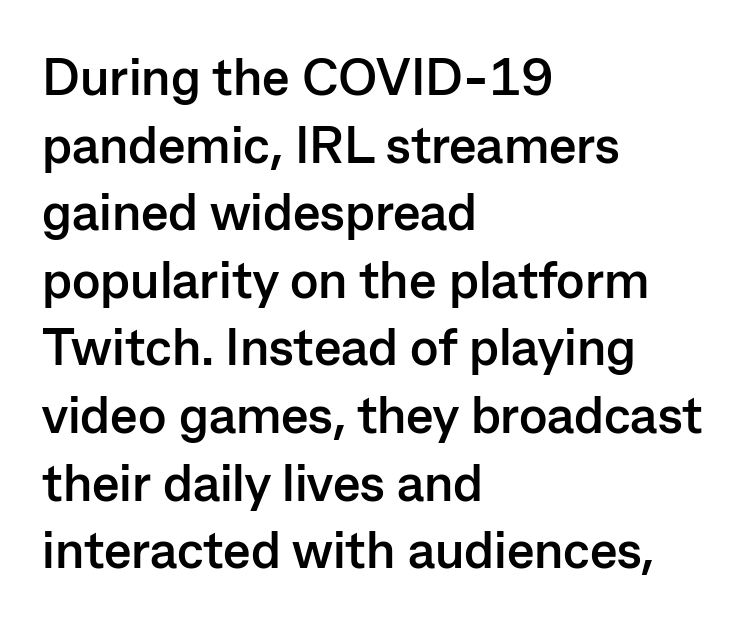
The letters advance in unequal steps, a hallmark of proportional type. Honestly, there is no underline to notice here at all. Vertical spacing — default. Strong, thick strokes mark this as bold type. Quick note: not italic, upright.
